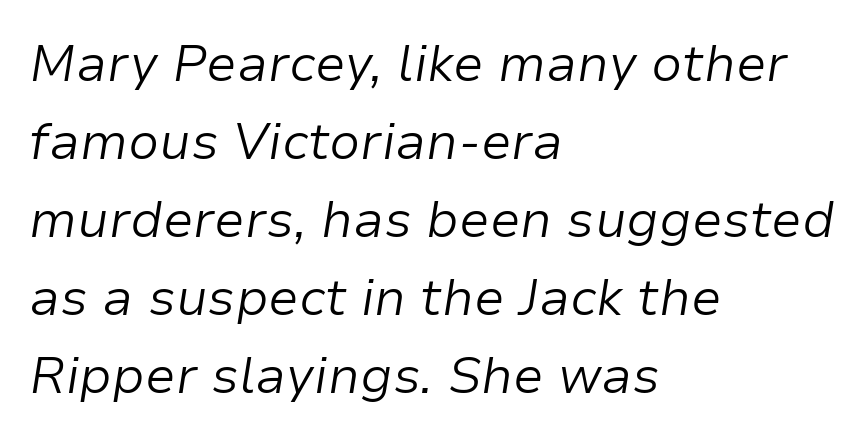
The image shows 51 px light type, italic (leaning right); set left-aligned, normal line spacing (1.53x), normal letter spacing, not underlined; low stroke contrast and a medium x-height.
